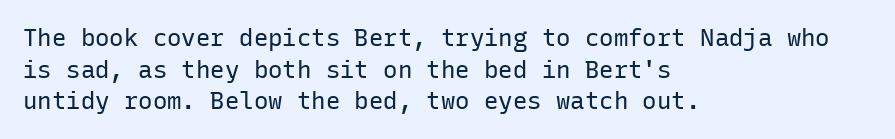
Leftover space on each line is placed entirely after the last word. The typesetting does not lean heavy: it is not bold. Honestly, the letter spacing is just normal — you wouldn't notice it. Underline: absent. If you drew a line through each stem, it would be perfectly vertical.
